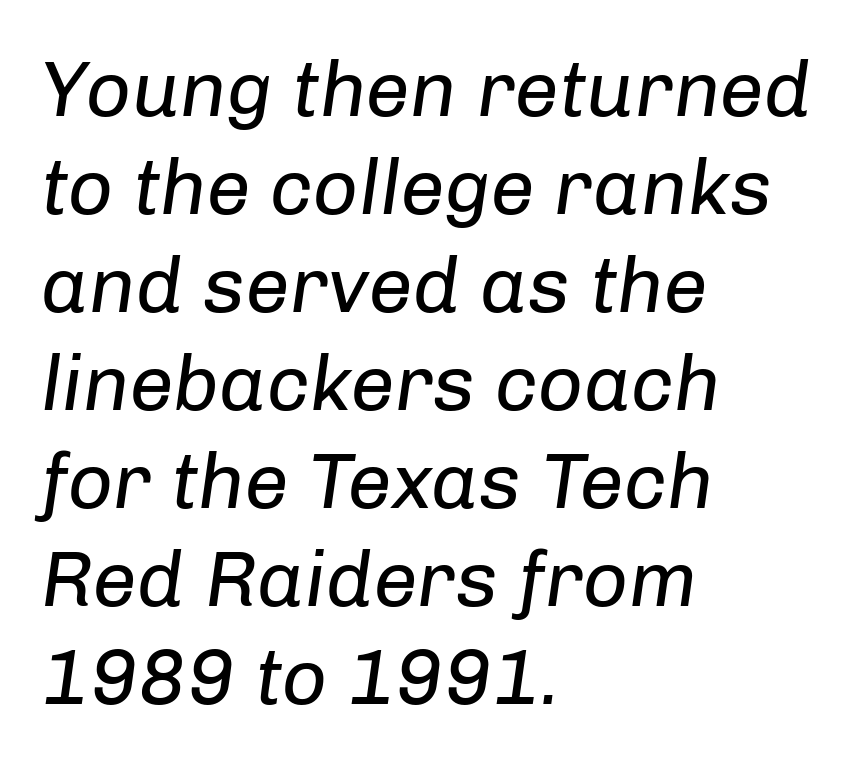
The strip under each line holds only bare page. Caption: face not bold, strokes unweighted. Nobody touched the tracking dial on this one. The face used here is proportionally spaced, like ordinary book or web type.
